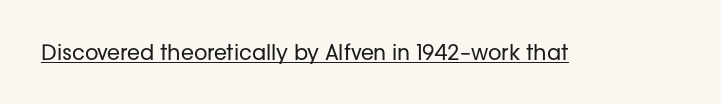
The image shows 21 px text type, upright; set normal letter spacing, underlined.
